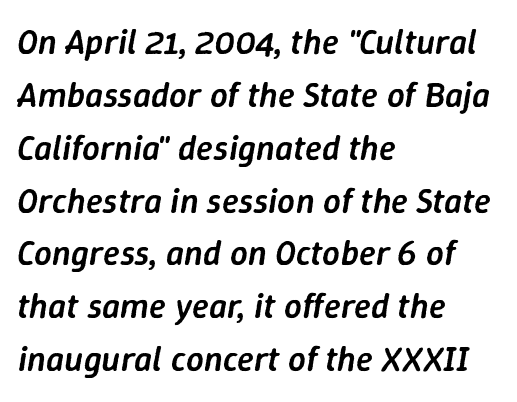
This rendering uses left alignment, leaving the right contour irregular. The horizontal fit of the characters is conventional and even. The space directly below the letters is spotless. The passage shown is semibold, sitting just below true bold.
